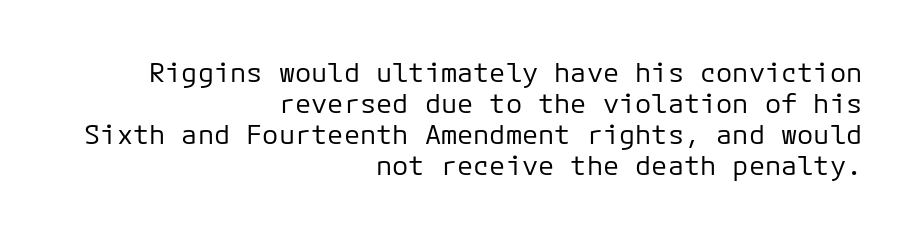
{"italic": "no", "bold": "no", "underline": "no", "align": "right", "line_spacing": "tight", "line_spacing_ratio": 1.15, "letter_spacing": "normal", "letter_spacing_em": 0.0, "glyph_px": 27}
